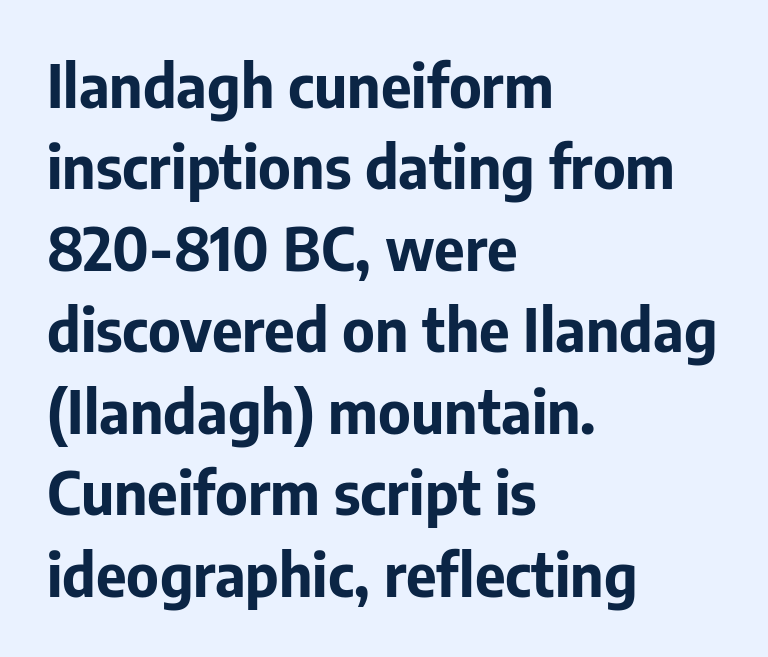
Q: Is the text bold? A: Yes.
Q: Is the text italic (slanted)? A: No, it is upright.
Q: Is the typeface a serif or a sans-serif typeface? A: Sans-serif.
Q: Is the text underlined? A: No.
Q: How is the paragraph aligned? A: Left-aligned.
Q: Is the spacing between letters normal or unusually wide? A: Normal.
Q: Is the spacing between lines tight, normal or loose? A: Normal.
Q: Width (condensed, normal, or wide)? A: Normal.
Q: Stroke contrast? A: Low.
Q: x-height? A: Medium.
Q: Monospaced? A: No.
